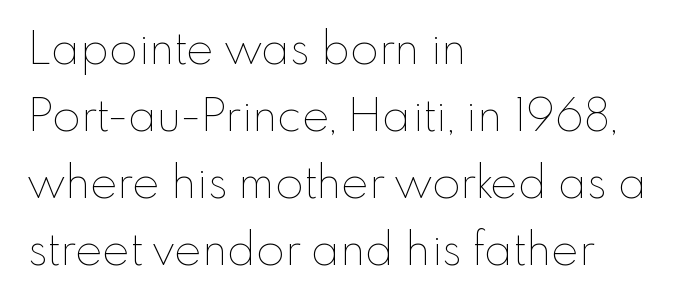
Q: Is the text bold? A: No.
Q: Is the text italic (slanted)? A: No, it is upright.
Q: Is the text underlined? A: No.
Q: How is the paragraph aligned? A: Left-aligned.
Q: Is the spacing between letters normal or unusually wide? A: Normal.
Q: Is the spacing between lines tight, normal or loose? A: Normal.
Q: Width (condensed, normal, or wide)? A: Normal.
Q: Stroke contrast? A: Low.
Q: x-height? A: Small.
Q: Monospaced? A: No.
